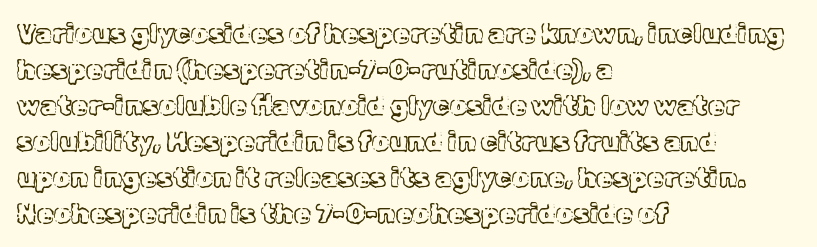
Q: Is the text italic (slanted)? A: No, it is upright.
Q: Is the text underlined? A: No.
Q: How is the paragraph aligned? A: Left-aligned.
Q: Is the spacing between letters normal or unusually wide? A: Normal.
Q: Is the spacing between lines tight, normal or loose? A: Normal.
